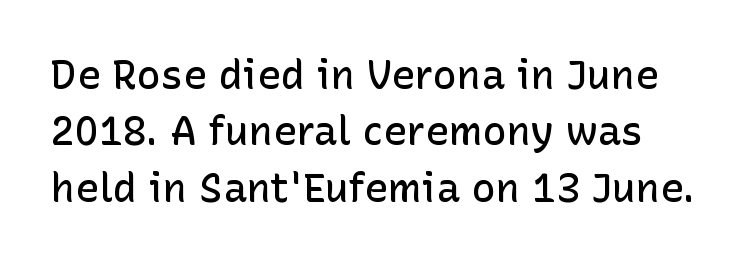
{"serif": "no", "italic": "no", "bold": "semi", "weight": "semibold", "width": "normal", "stroke_contrast": "low", "x_height": "medium", "monospaced": "no", "underline": "no", "line_spacing": "normal", "line_spacing_ratio": 1.41, "letter_spacing": "normal", "letter_spacing_em": 0.0, "glyph_px": 40}
